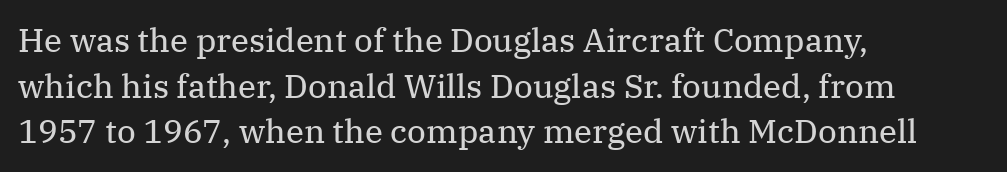
Varying glyph widths throughout — classic text-font behaviour. This is not heavy type; no bold has been used. To sum up the face: it has serifs. Which margin do the lines hug? The left one — the right edge is uneven.
